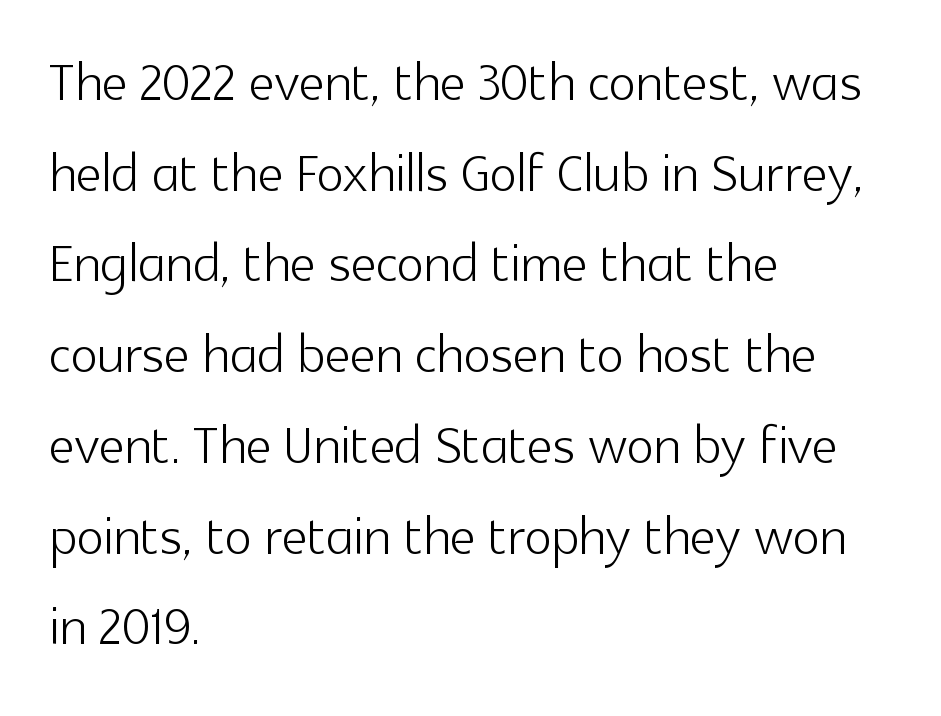
Q: Is the text bold? A: No.
Q: Is the text italic (slanted)? A: No, it is upright.
Q: Is the typeface a serif or a sans-serif typeface? A: Sans-serif.
Q: Is the text underlined? A: No.
Q: How is the paragraph aligned? A: Left-aligned.
Q: Is the spacing between letters normal or unusually wide? A: Normal.
Q: Is the spacing between lines tight, normal or loose? A: Normal.
Q: Width (condensed, normal, or wide)? A: Normal.
Q: x-height? A: Medium.
Q: Monospaced? A: No.
